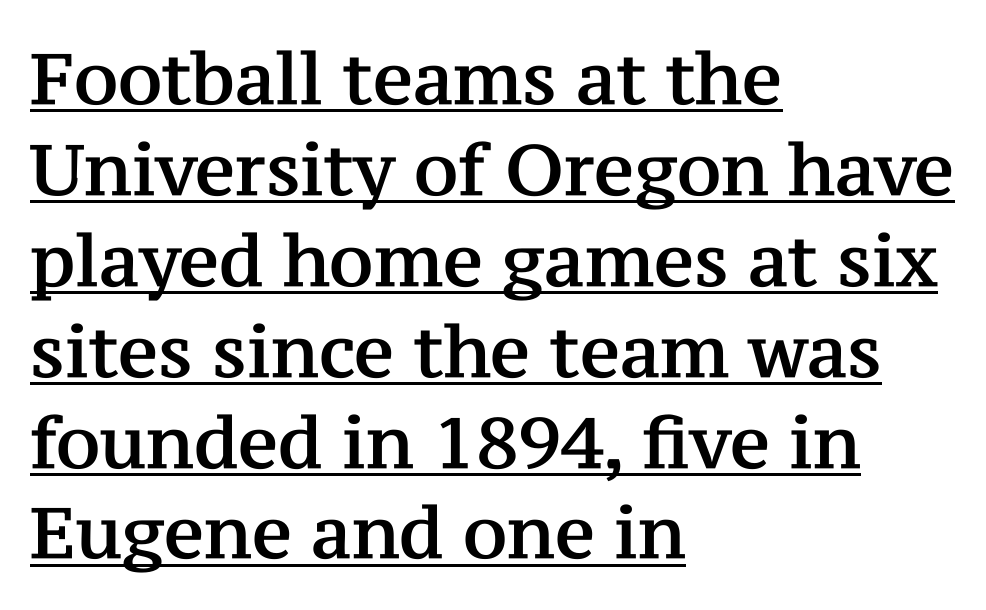
{"serif": "yes", "italic": "no", "width": "normal", "stroke_contrast": "medium", "x_height": "medium", "monospaced": "no", "underline": "yes", "align": "left", "line_spacing": "normal", "line_spacing_ratio": 1.28, "letter_spacing": "normal", "letter_spacing_em": 0.0, "glyph_px": 71}
